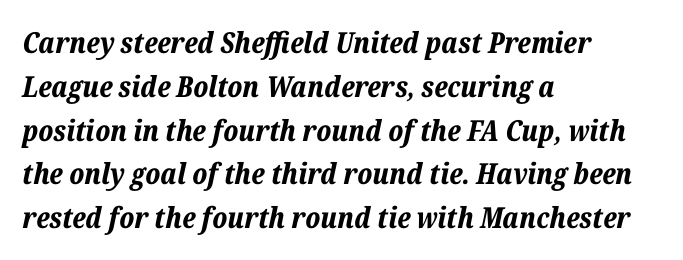
{"italic": "yes", "lean": "right", "slant_degrees": 12, "bold": "yes", "weight": "bold", "width": "normal", "stroke_contrast": "low", "x_height": "medium", "monospaced": "no", "underline": "no", "align": "left", "line_spacing": "normal", "line_spacing_ratio": 1.51, "letter_spacing": "normal", "letter_spacing_em": 0.0, "glyph_px": 29}
